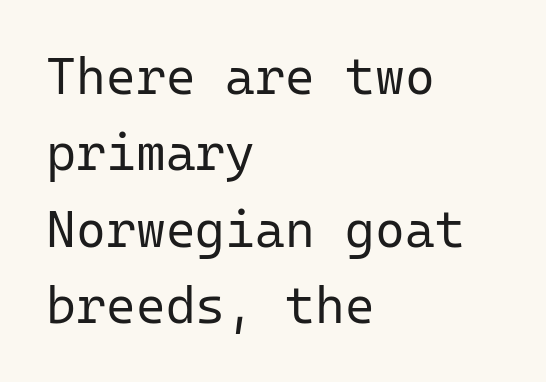
{"serif": "no", "italic": "no", "bold": "no", "weight": "regular", "width": "normal", "stroke_contrast": "low", "x_height": "medium", "monospaced": "yes", "underline": "no", "align": "left", "line_spacing": "normal", "line_spacing_ratio": 1.5, "letter_spacing": "normal", "letter_spacing_em": 0.0, "glyph_px": 51}
